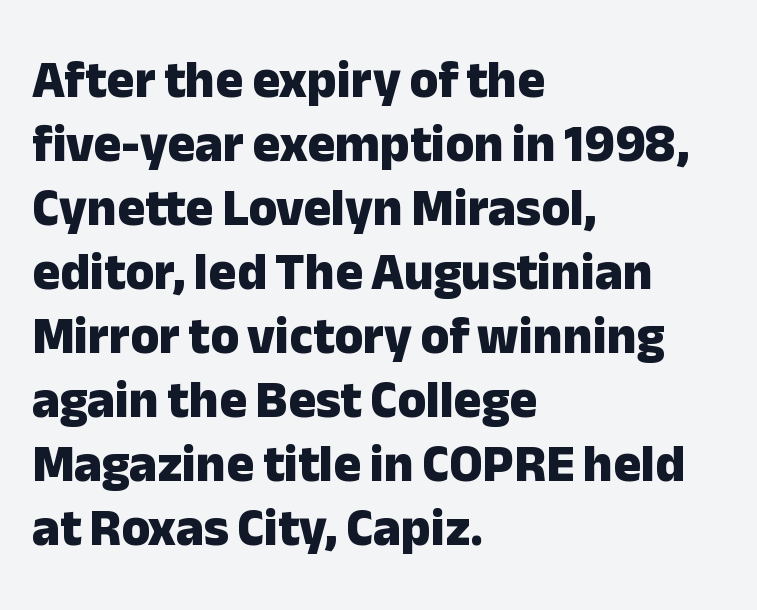
The image shows 52 px heavy sans-serif type, upright; set left-aligned, line spacing 1.23x, normal letter spacing, not underlined; low stroke contrast and a medium x-height.
